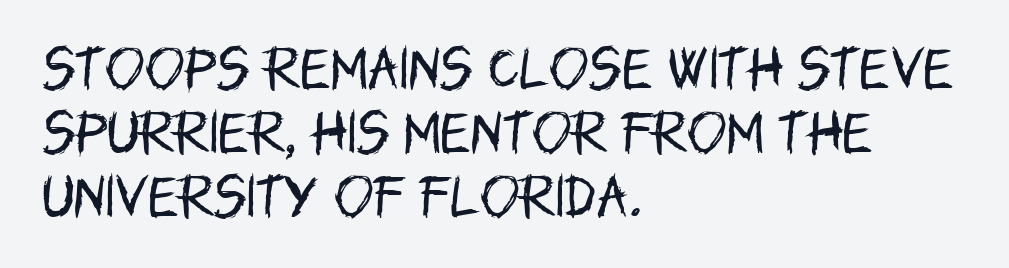
Q: Is the text bold? A: No.
Q: Is the text italic (slanted)? A: No, it is upright.
Q: Is the typeface a serif or a sans-serif typeface? A: Sans-serif.
Q: Is the text underlined? A: No.
Q: How is the paragraph aligned? A: Left-aligned.
Q: Is the spacing between letters normal or unusually wide? A: Normal.
Q: Is the spacing between lines tight, normal or loose? A: Normal.
Q: Width (condensed, normal, or wide)? A: Condensed.
Q: Stroke contrast? A: Low.
Q: x-height? A: Large.
Q: Monospaced? A: No.
